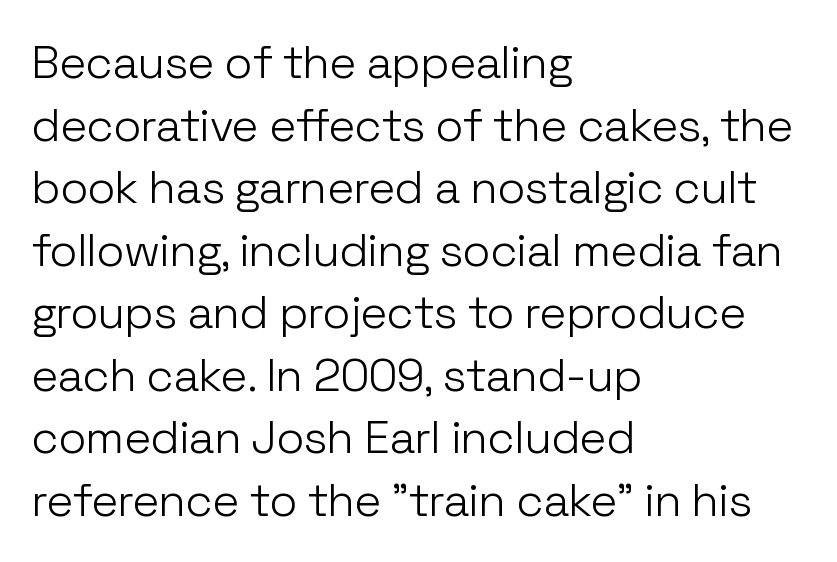
{"serif": "no", "italic": "no", "bold": "no", "weight": "light", "width": "normal", "stroke_contrast": "low", "x_height": "medium", "monospaced": "no", "underline": "no", "align": "left", "line_spacing": "normal", "line_spacing_ratio": 1.36, "letter_spacing": "normal", "letter_spacing_em": 0.0, "glyph_px": 46}
